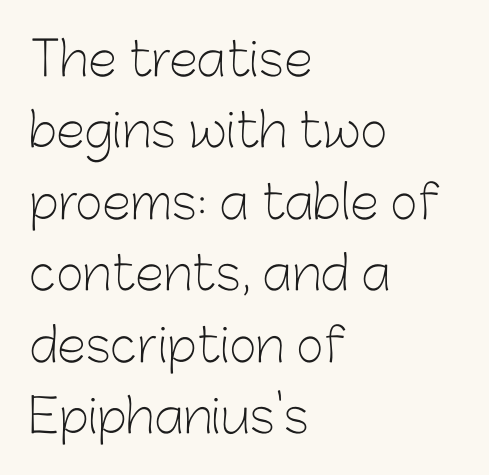
Q: Is the text bold? A: No.
Q: Is the text italic (slanted)? A: No, it is upright.
Q: Is the typeface a serif or a sans-serif typeface? A: Sans-serif.
Q: Is the text underlined? A: No.
Q: How is the paragraph aligned? A: Left-aligned.
Q: Is the spacing between letters normal or unusually wide? A: Normal.
Q: Is the spacing between lines tight, normal or loose? A: Normal.
Q: Width (condensed, normal, or wide)? A: Normal.
Q: Stroke contrast? A: Low.
Q: x-height? A: Medium.
Q: Monospaced? A: No.
